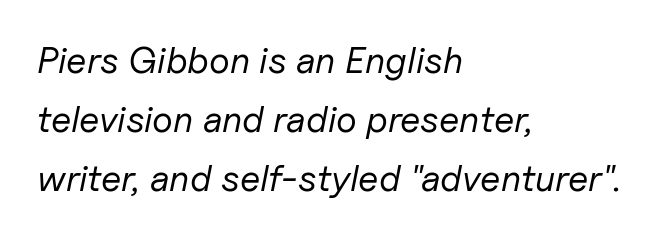
{"italic": "yes", "lean": "right", "slant_degrees": 11, "bold": "no", "weight": "regular", "width": "normal", "stroke_contrast": "low", "x_height": "medium", "monospaced": "no", "underline": "no", "align": "left", "line_spacing": "normal", "line_spacing_ratio": 1.59, "letter_spacing": "normal", "letter_spacing_em": 0.0, "glyph_px": 37}
